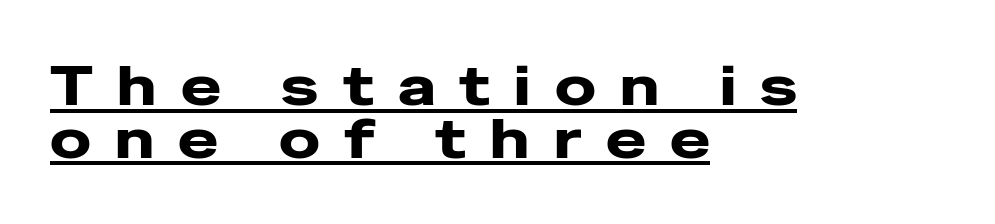
{"serif": "no", "italic": "no", "bold": "yes", "weight": "heavy", "width": "wide", "stroke_contrast": "low", "x_height": "medium", "monospaced": "no", "underline": "yes", "align": "left", "line_spacing": "tight", "line_spacing_ratio": 0.98, "letter_spacing": "wide", "letter_spacing_em": 0.45, "glyph_px": 54}
